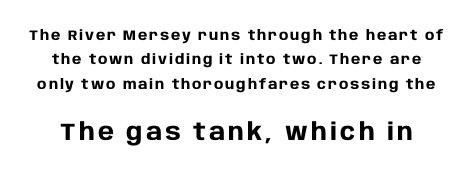
Posture: upright roman. Here the second block reads like a headline and the first like body copy. The zone under the glyphs is completely vacant. The passage shown is emphatically bold.
